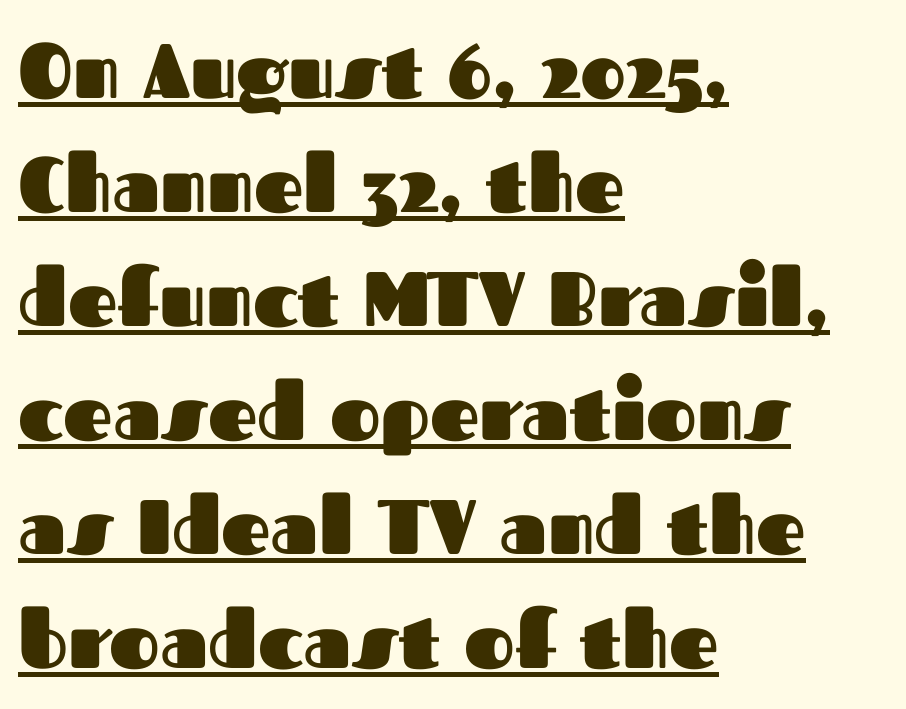
A sans-serif font was chosen for this passage. You could not count columns in this text — the font is proportionally spaced. Between one letter and the next there's only the usual sliver of space. Every word sits above its own underline. The rendering uses a moderate line-height, typical for paragraphs. The rendering anchors every line to the left-hand side.
